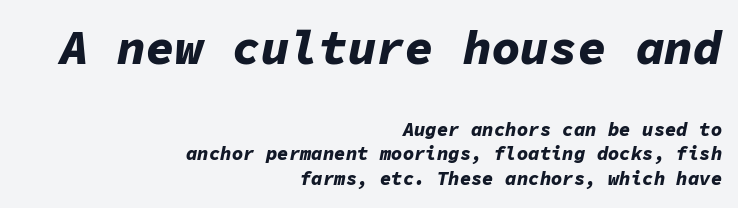
The image shows 48 px bold type, italic (leaning right), monospaced; set right-aligned, normal line spacing (1.3x), normal letter spacing, not underlined; the first (top) block is 2.53x larger; low stroke contrast and a medium x-height.
